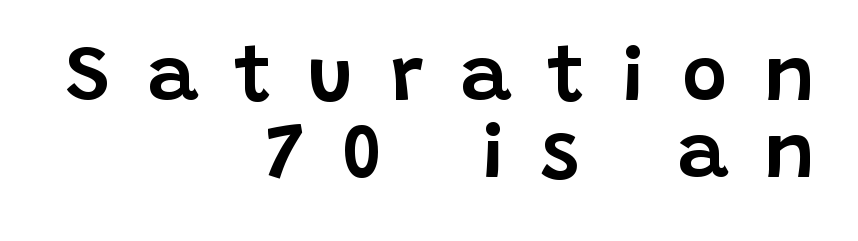
Q: Is the text italic (slanted)? A: No, it is upright.
Q: Is the typeface a serif or a sans-serif typeface? A: Sans-serif.
Q: Is the text underlined? A: No.
Q: How is the paragraph aligned? A: Right-aligned.
Q: Is the spacing between letters normal or unusually wide? A: Unusually wide.
Q: Is the spacing between lines tight, normal or loose? A: Tight.
Q: Width (condensed, normal, or wide)? A: Normal.
Q: Stroke contrast? A: Low.
Q: x-height? A: Large.
Q: Monospaced? A: No.
